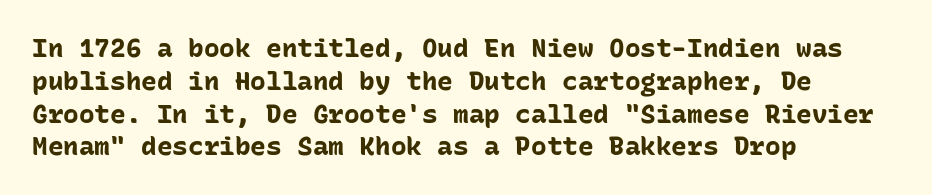
Reading down the column, the eye jumps a familiar distance to each next line. The passage shown is not underscored anywhere. Its strokes are broad and dark, the hallmark of bold type. Quick note: not italic, upright. Observe the ordinary spacing: letters are neighbours, not strangers. Line beginnings align vertically; line endings do not.
